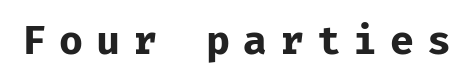
The image shows 40 px bold sans-serif type, upright, monospaced; set unusually wide letter spacing (+0.32 em), not underlined; low stroke contrast and a medium x-height.
